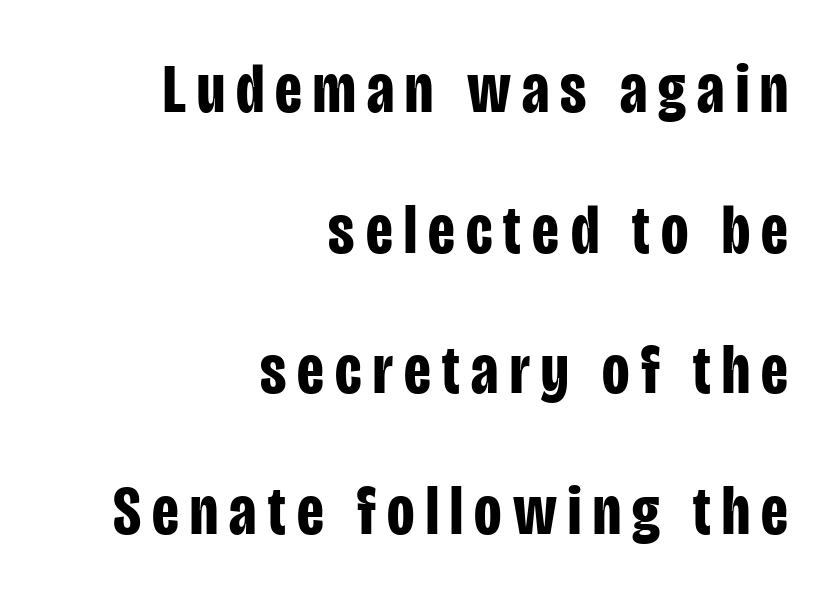
Each glyph is drawn with heavy, bold strokes. Summary of vertical rhythm: relaxed, with wide interline spacing. Quick note: underline off. The rendering uses natural spacing where letterforms have individual widths. The lines are quadded right. The glyphs in this specimen are sans serif.
